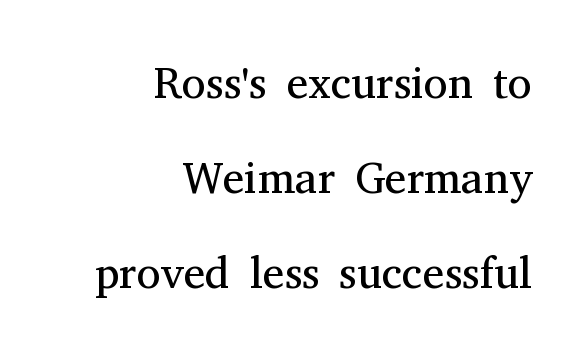
{"serif": "yes", "italic": "no", "bold": "no", "weight": "regular", "width": "normal", "stroke_contrast": "medium", "x_height": "medium", "monospaced": "no", "underline": "no", "align": "right", "line_spacing": "loose", "line_spacing_ratio": 2.16, "letter_spacing": "normal", "letter_spacing_em": 0.0, "glyph_px": 44}
